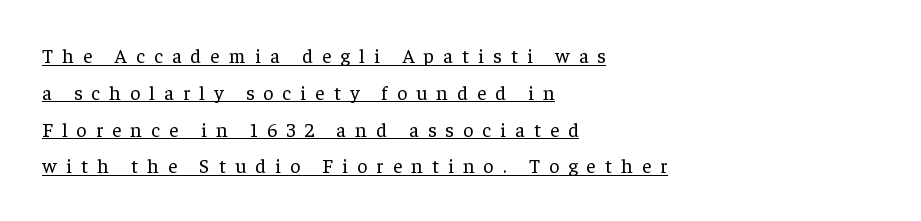
The face looks like a standard text weight, possibly lighter. A baseline rule has been typeset under these characters. The line texture is sparse and dotted thanks to wide tracking. The lines in this sample share a left origin and differ only in where they stop.
